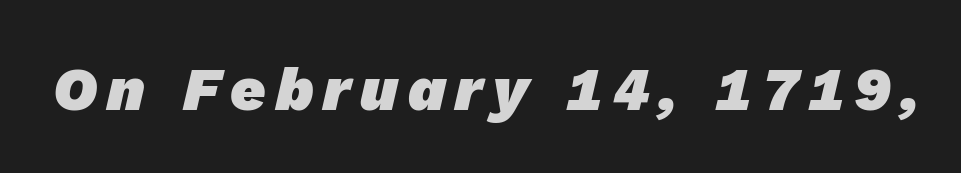
The image shows 61 px heavy sans-serif type; set not underlined; low stroke contrast and a medium x-height.
